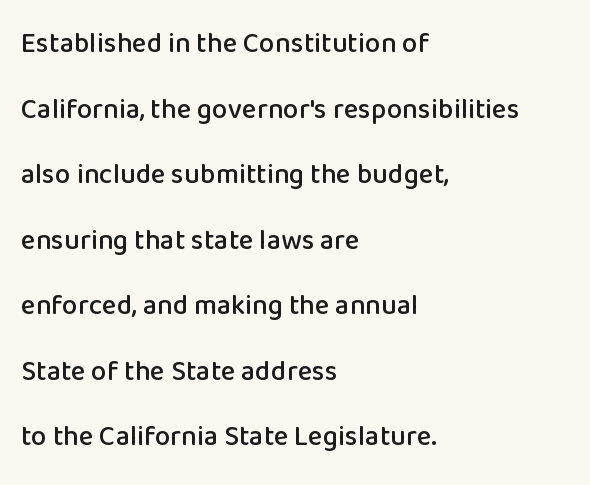
{"serif": "no", "italic": "no", "width": "normal", "stroke_contrast": "low", "x_height": "medium", "monospaced": "no", "underline": "no", "align": "left", "line_spacing": "loose", "line_spacing_ratio": 2.34, "letter_spacing": "normal", "letter_spacing_em": 0.0, "glyph_px": 28}
